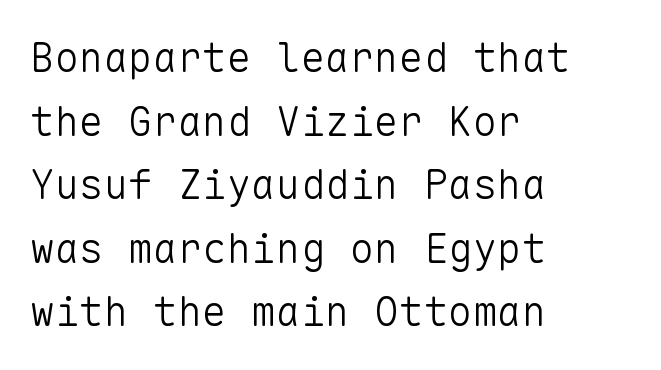
{"serif": "no", "italic": "no", "bold": "no", "weight": "light", "width": "normal", "stroke_contrast": "low", "x_height": "medium", "monospaced": "yes", "underline": "no", "align": "left", "line_spacing": "normal", "line_spacing_ratio": 1.55, "letter_spacing": "normal", "letter_spacing_em": 0.0, "glyph_px": 41}
